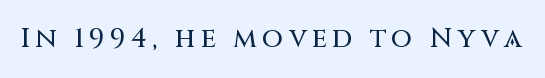
The image shows 27 px text type, upright; set unusually wide letter spacing (+0.2 em), not underlined.
